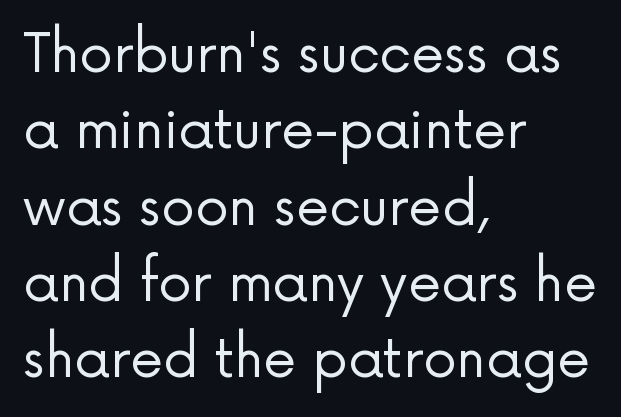
Q: Is the text bold? A: No.
Q: Is the text italic (slanted)? A: No, it is upright.
Q: Is the typeface a serif or a sans-serif typeface? A: Sans-serif.
Q: Is the text underlined? A: No.
Q: How is the paragraph aligned? A: Left-aligned.
Q: Is the spacing between letters normal or unusually wide? A: Normal.
Q: Is the spacing between lines tight, normal or loose? A: Normal.
Q: Width (condensed, normal, or wide)? A: Normal.
Q: Stroke contrast? A: Low.
Q: x-height? A: Medium.
Q: Monospaced? A: No.
